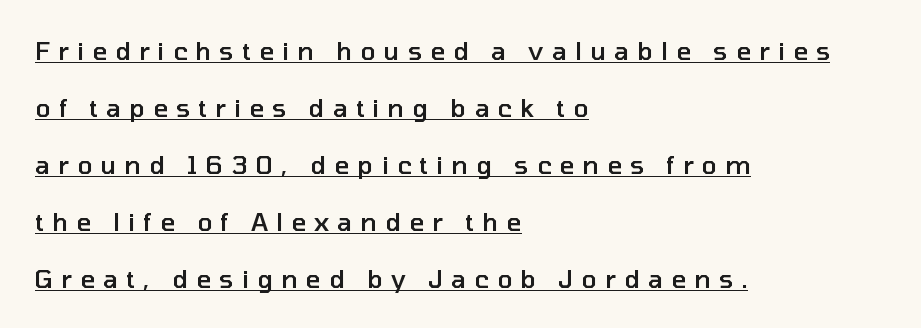
The image shows 25 px text type, upright; set left-aligned, loose line spacing (2.28x), unusually wide letter spacing (+0.33 em), underlined.
